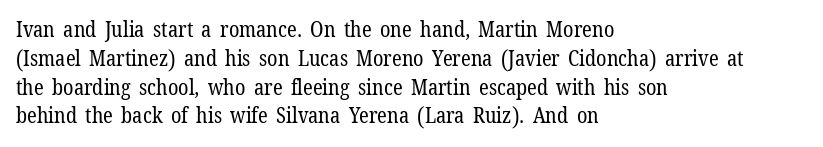
Q: Is the text bold? A: No.
Q: Is the text italic (slanted)? A: No, it is upright.
Q: Is the text underlined? A: No.
Q: How is the paragraph aligned? A: Left-aligned.
Q: Is the spacing between letters normal or unusually wide? A: Normal.
Q: Is the spacing between lines tight, normal or loose? A: Normal.
